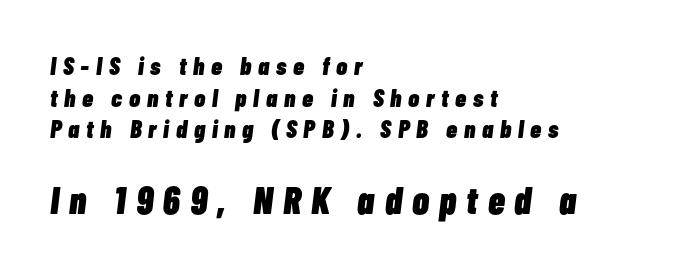
The image shows 38 px heavy, condensed type, italic (leaning right); set left-aligned, normal line spacing (1.27x), unusually wide letter spacing (+0.27 em), not underlined; the second (bottom) block is 1.52x larger; low stroke contrast and a medium x-height.
